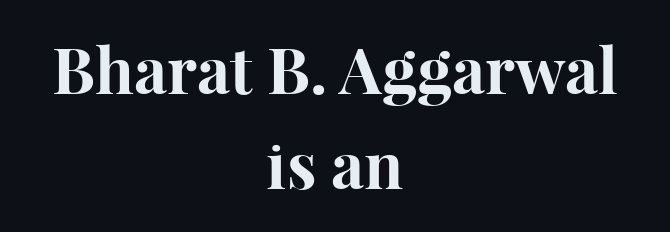
The words here are not underlined. The type family on display is of the serif kind. Its strokes are broad and dark, the hallmark of bold type. A normal amount of white space separates one row of letters from the next. Posture: upright roman.
